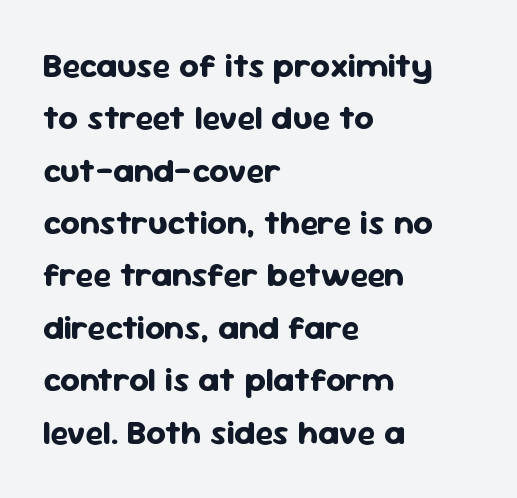
Observe the ordinary spacing: letters are neighbours, not strangers. Here the designer chose a conventional face with non-uniform glyph widths. Honestly, the row spacing looks completely unremarkable. Chunky letters — that's bold for sure. Upright lettering throughout.
